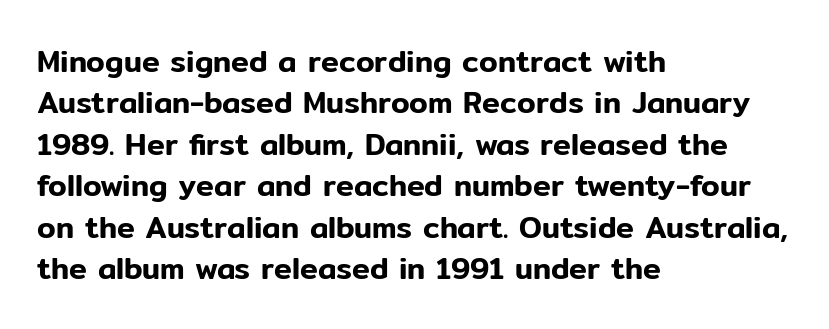
The image shows 30 px sans-serif type, upright; set left-aligned, normal line spacing (1.38x), normal letter spacing, not underlined; low stroke contrast and a medium x-height.
